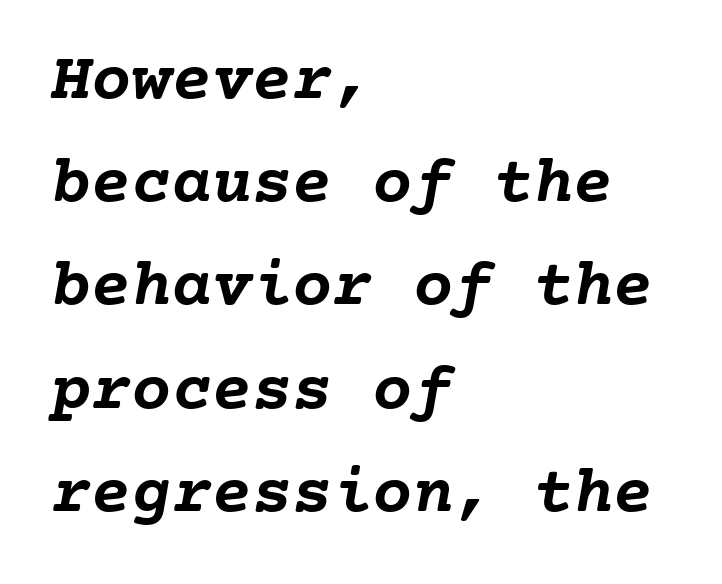
{"bold": "yes", "weight": "semibold", "width": "normal", "stroke_contrast": "low", "x_height": "medium", "monospaced": "yes", "underline": "no", "align": "left", "line_spacing": "normal", "line_spacing_ratio": 1.54, "letter_spacing": "normal", "letter_spacing_em": 0.0, "glyph_px": 67}
